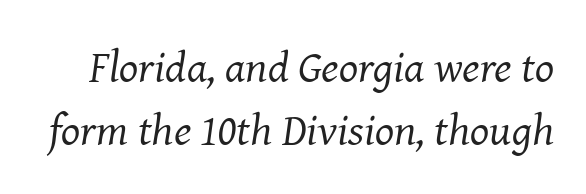
The font is comparable to plain body text, perhaps lighter. Type style note: has serifs. Interline gaps are of average width in this sample. The space directly below the letters is spotless.
